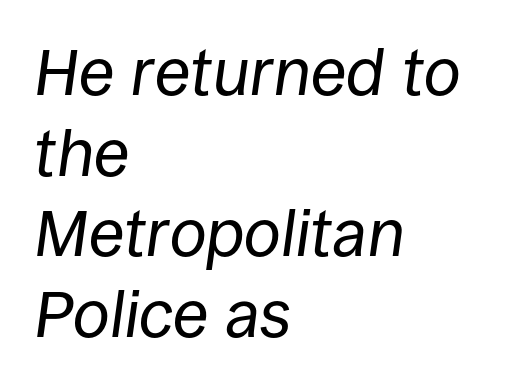
{"italic": "yes", "lean": "right", "slant_degrees": 8, "bold": "no", "weight": "regular", "width": "normal", "stroke_contrast": "low", "x_height": "large", "monospaced": "no", "underline": "no", "align": "left", "line_spacing_ratio": 1.22, "letter_spacing": "normal", "letter_spacing_em": 0.0, "glyph_px": 66}
